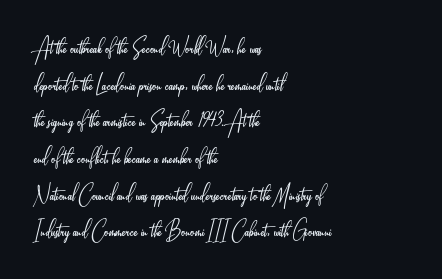
In CSS terms this would be text-align: left. The words here are not underlined. The font is comparable to plain body text, perhaps lighter. The vertical gap from one line to the next is medium. Compared with typical body copy, the letter spacing here is the same.
